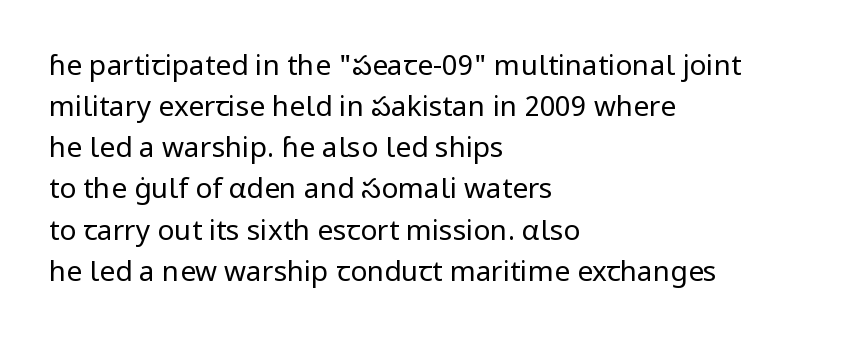
Q: Is the text bold? A: No.
Q: Is the text italic (slanted)? A: No, it is upright.
Q: Is the typeface a serif or a sans-serif typeface? A: Sans-serif.
Q: Is the text underlined? A: No.
Q: How is the paragraph aligned? A: Left-aligned.
Q: Is the spacing between letters normal or unusually wide? A: Normal.
Q: Is the spacing between lines tight, normal or loose? A: Normal.
Q: Width (condensed, normal, or wide)? A: Normal.
Q: Stroke contrast? A: Low.
Q: x-height? A: Medium.
Q: Monospaced? A: No.
